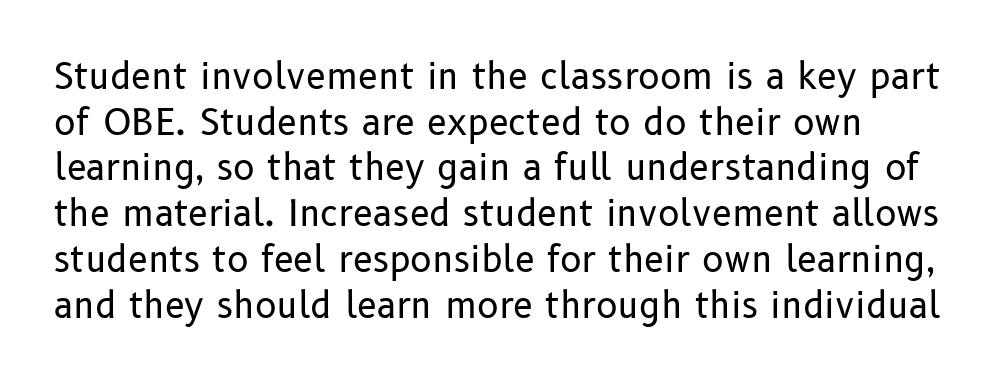
The image shows 36 px regular-weight sans-serif type, upright; set left-aligned, normal line spacing (1.27x), normal letter spacing, not underlined; low stroke contrast and a medium x-height.
